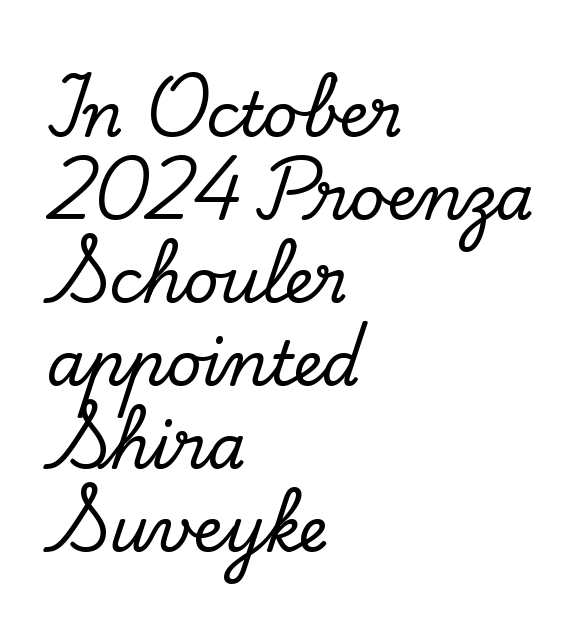
Q: Is the text italic (slanted)? A: Yes.
Q: Is the typeface a serif or a sans-serif typeface? A: Serif.
Q: Is the text underlined? A: No.
Q: How is the paragraph aligned? A: Left-aligned.
Q: Is the spacing between letters normal or unusually wide? A: Normal.
Q: Is the spacing between lines tight, normal or loose? A: Normal.
Q: Width (condensed, normal, or wide)? A: Normal.
Q: Stroke contrast? A: Low.
Q: x-height? A: Small.
Q: Monospaced? A: No.
